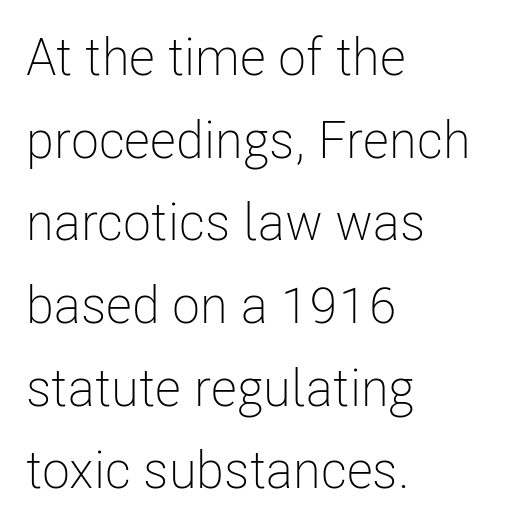
Q: Is the text bold? A: No.
Q: Is the text italic (slanted)? A: No, it is upright.
Q: Is the typeface a serif or a sans-serif typeface? A: Sans-serif.
Q: Is the text underlined? A: No.
Q: How is the paragraph aligned? A: Left-aligned.
Q: Is the spacing between letters normal or unusually wide? A: Normal.
Q: Is the spacing between lines tight, normal or loose? A: Normal.
Q: Width (condensed, normal, or wide)? A: Condensed.
Q: Stroke contrast? A: Low.
Q: x-height? A: Medium.
Q: Monospaced? A: No.
